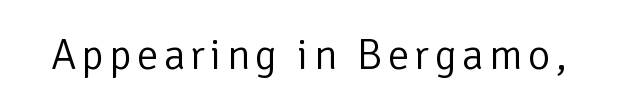
The image shows 43 px light sans-serif type, upright; set not underlined; low stroke contrast and a medium x-height.
